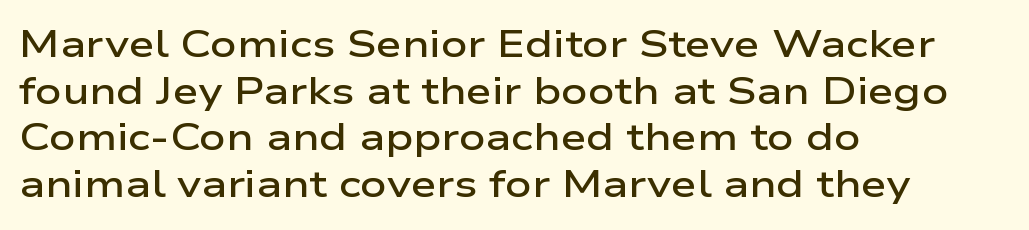
{"serif": "no", "italic": "no", "bold": "semi", "weight": "semibold", "width": "wide", "stroke_contrast": "low", "x_height": "medium", "monospaced": "no", "underline": "no", "align": "left", "line_spacing": "normal", "line_spacing_ratio": 1.26, "letter_spacing": "normal", "letter_spacing_em": 0.0, "glyph_px": 37}
